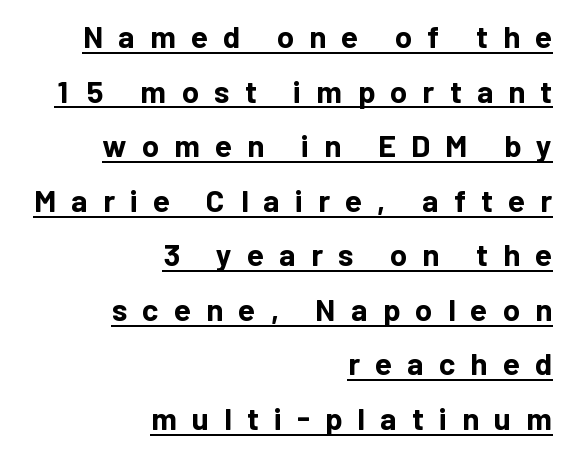
The image shows 31 px bold sans-serif type, upright; set right-aligned, line spacing 1.76x, unusually wide letter spacing (+0.49 em), underlined; low stroke contrast and a medium x-height.
